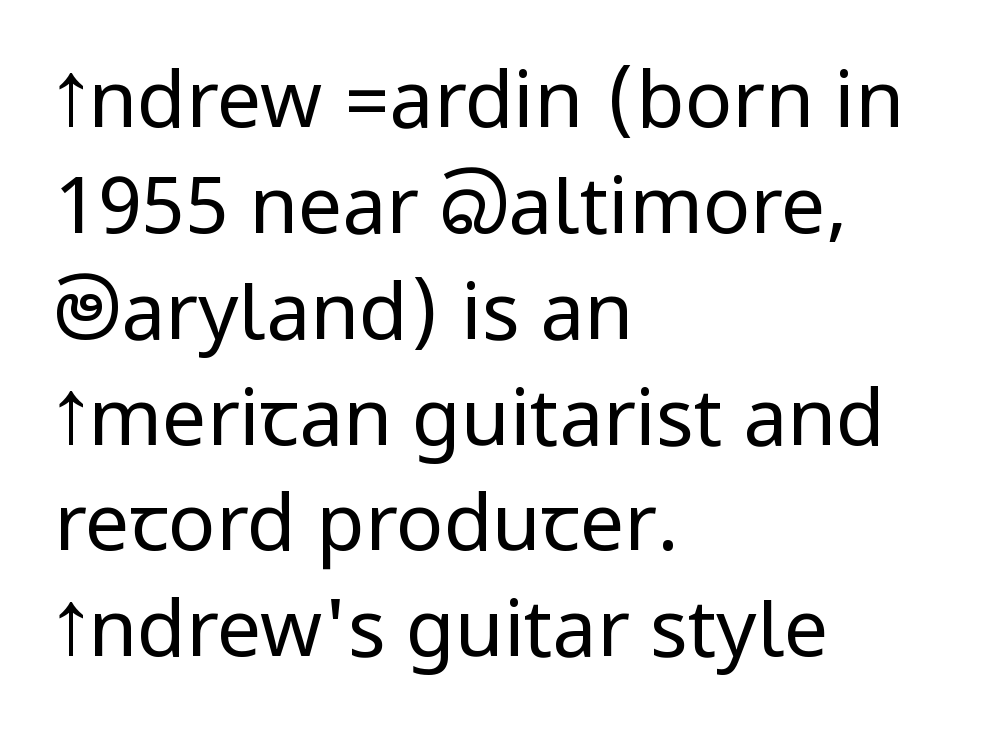
Think standard paragraph weight, or any step lighter than that. Ordinary non-slanted type is in use. The block of text has a typical density, with ordinary space between rows. Inter-character spacing is left at the font's built-in metrics. Line beginnings align vertically; line endings do not. To sum up the face: it is a sans, with no serifs.
